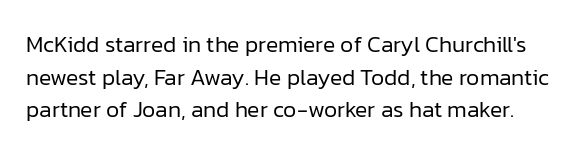
Q: Is the text bold? A: No.
Q: Is the text italic (slanted)? A: No, it is upright.
Q: Is the text underlined? A: No.
Q: Is the spacing between letters normal or unusually wide? A: Normal.
Q: Is the spacing between lines tight, normal or loose? A: Normal.
